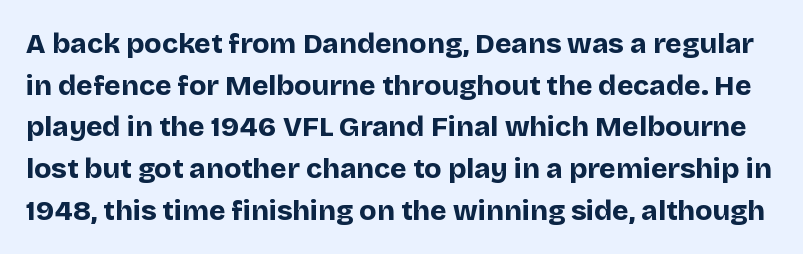
The image shows 28 px bold sans-serif type, upright; set normal line spacing (1.49x), normal letter spacing, not underlined; low stroke contrast and a large x-height.
